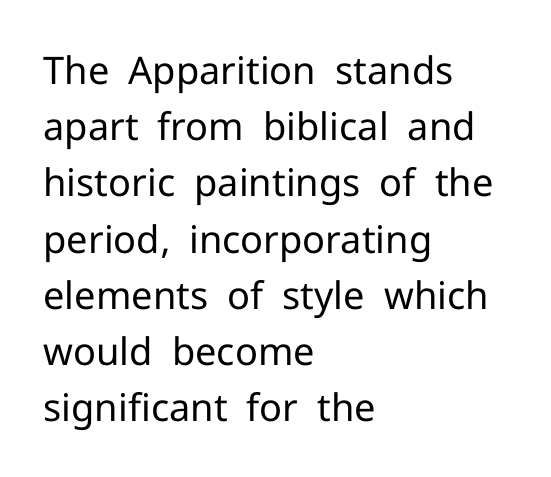
The image shows 38 px regular-weight sans-serif type, upright; set left-aligned, normal line spacing (1.48x), normal letter spacing, not underlined; low stroke contrast and a medium x-height.
